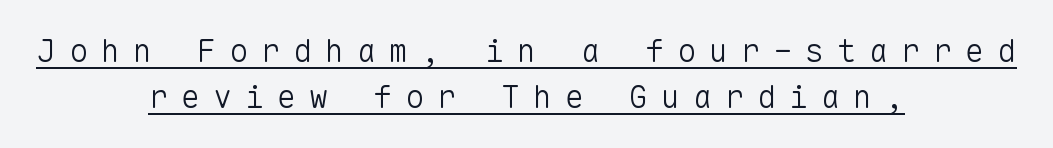
Q: Is the text bold? A: No.
Q: Is the text italic (slanted)? A: No, it is upright.
Q: Is the typeface a serif or a sans-serif typeface? A: Sans-serif.
Q: Is the text underlined? A: Yes.
Q: How is the paragraph aligned? A: Centered.
Q: Is the spacing between letters normal or unusually wide? A: Unusually wide.
Q: Is the spacing between lines tight, normal or loose? A: Normal.
Q: Width (condensed, normal, or wide)? A: Normal.
Q: Stroke contrast? A: Low.
Q: x-height? A: Medium.
Q: Monospaced? A: Yes.
